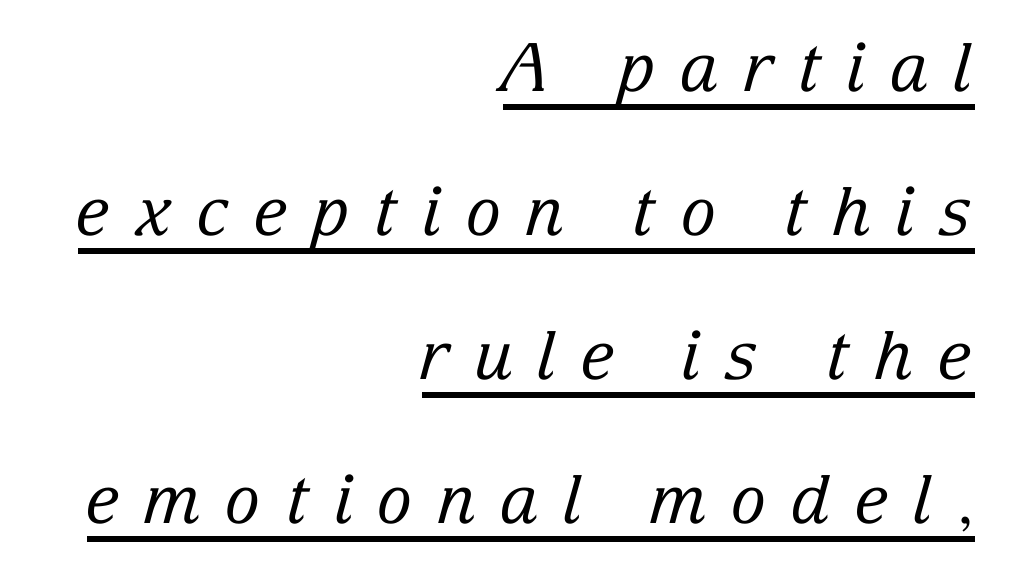
{"serif": "yes", "italic": "yes", "lean": "right", "slant_degrees": 15, "bold": "no", "weight": "regular", "width": "normal", "stroke_contrast": "low", "x_height": "medium", "monospaced": "no", "underline": "yes", "align": "right", "line_spacing": "loose", "line_spacing_ratio": 2.15, "letter_spacing": "wide", "letter_spacing_em": 0.36, "glyph_px": 67}
